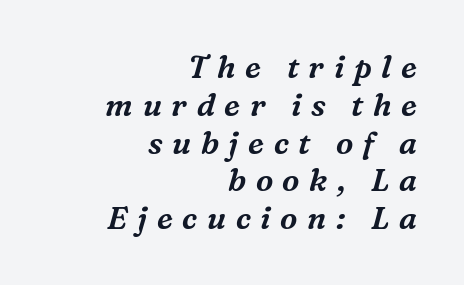
The image shows 31 px serif type, italic (leaning right); set right-aligned, line spacing 1.22x, unusually wide letter spacing (+0.31 em), not underlined; medium stroke contrast and a medium x-height.
